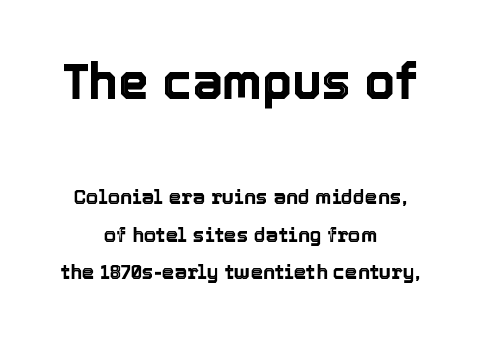
Compare the two chunks: the upper has the greater cap height. Descenders are the only things crossing below the line. You could call the tracking neutral — neither tight nor loose. Notice how the passage keeps no hard edge, just a central spine. This sample has the flowing, uneven cadence of proportional lettering. Tall strokes in this sample are plumb rather than angled.
